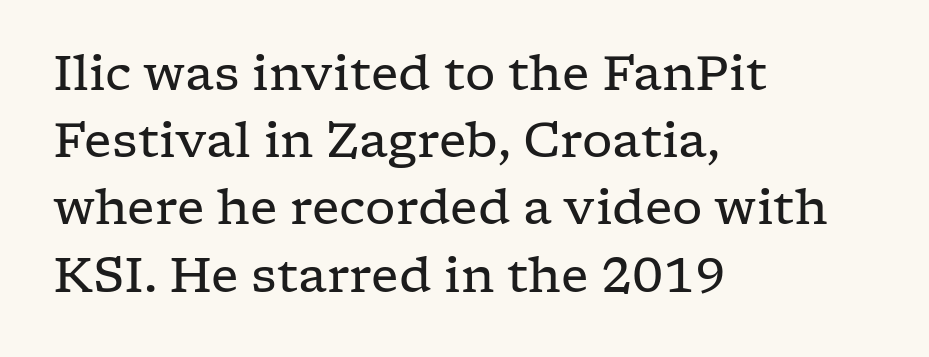
{"serif": "yes", "italic": "no", "bold": "no", "weight": "regular", "width": "wide", "stroke_contrast": "low", "x_height": "medium", "monospaced": "no", "underline": "no", "align": "left", "line_spacing": "normal", "line_spacing_ratio": 1.4, "letter_spacing": "normal", "letter_spacing_em": 0.0, "glyph_px": 48}
